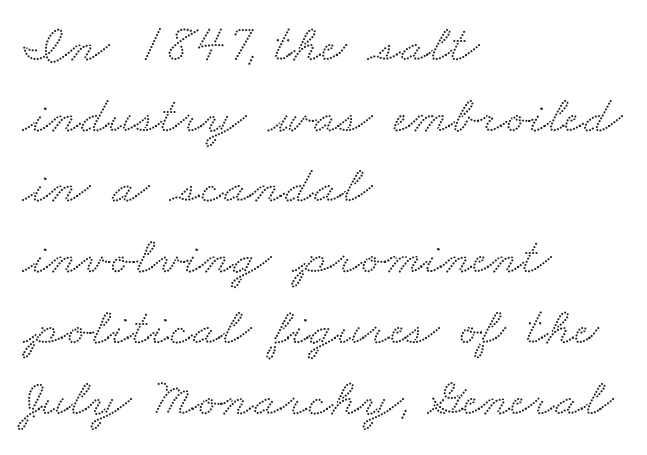
The image shows 54 px wide serif type; set left-aligned, normal line spacing (1.31x), normal letter spacing, not underlined; low stroke contrast and a small x-height.
